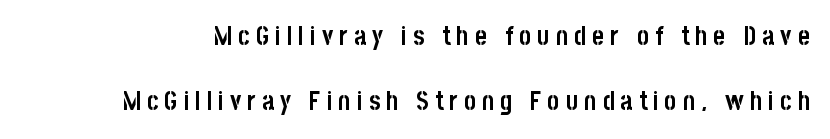
The image shows 26 px bold type, upright; set loose line spacing (2.49x), unusually wide letter spacing (+0.23 em), not underlined.
